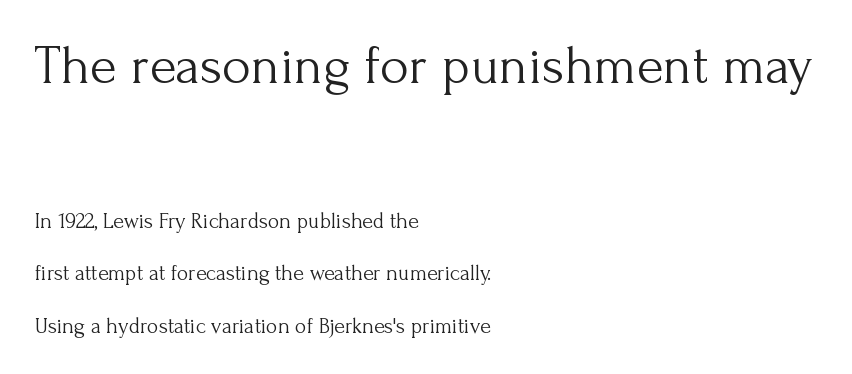
{"serif": "yes", "italic": "no", "bold": "no", "weight": "light", "width": "normal", "stroke_contrast": "medium", "x_height": "small", "monospaced": "no", "underline": "no", "align": "left", "line_spacing": "loose", "line_spacing_ratio": 2.37, "letter_spacing": "normal", "letter_spacing_em": 0.0, "larger_block": "first", "size_ratio": 2.5, "glyph_px": 55}
